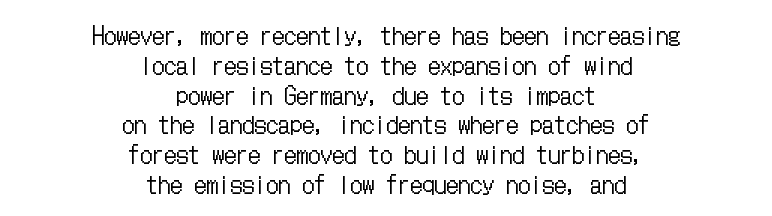
{"italic": "no", "bold": "no", "underline": "no", "align": "center", "line_spacing_ratio": 1.24, "letter_spacing": "normal", "letter_spacing_em": 0.0, "glyph_px": 24}
